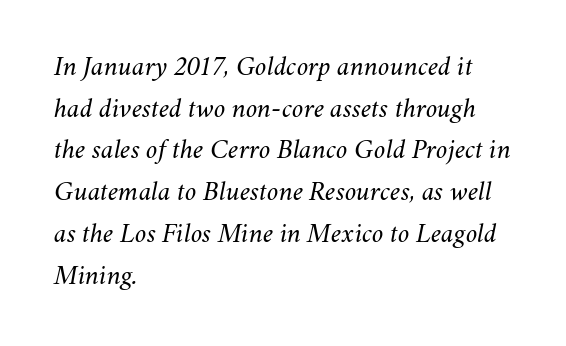
The image shows 28 px regular-weight type, italic (leaning right); set left-aligned, normal line spacing (1.49x), normal letter spacing, not underlined; medium stroke contrast and a small x-height.
